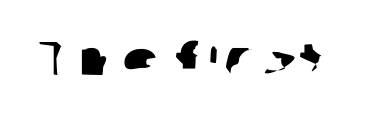
Q: Is the typeface a serif or a sans-serif typeface? A: Sans-serif.
Q: Is the text underlined? A: No.
Q: Width (condensed, normal, or wide)? A: Wide.
Q: Stroke contrast? A: Low.
Q: x-height? A: Medium.
Q: Monospaced? A: No.
